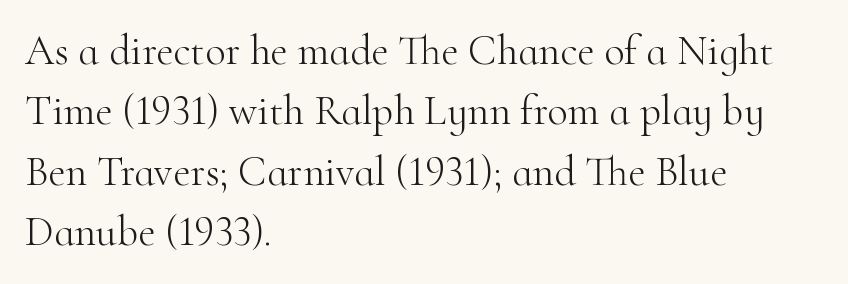
Q: Is the text bold? A: No.
Q: Is the text italic (slanted)? A: No, it is upright.
Q: Is the typeface a serif or a sans-serif typeface? A: Serif.
Q: Is the text underlined? A: No.
Q: How is the paragraph aligned? A: Left-aligned.
Q: Is the spacing between letters normal or unusually wide? A: Normal.
Q: Is the spacing between lines tight, normal or loose? A: Normal.
Q: Width (condensed, normal, or wide)? A: Normal.
Q: Stroke contrast? A: High.
Q: x-height? A: Small.
Q: Monospaced? A: No.
